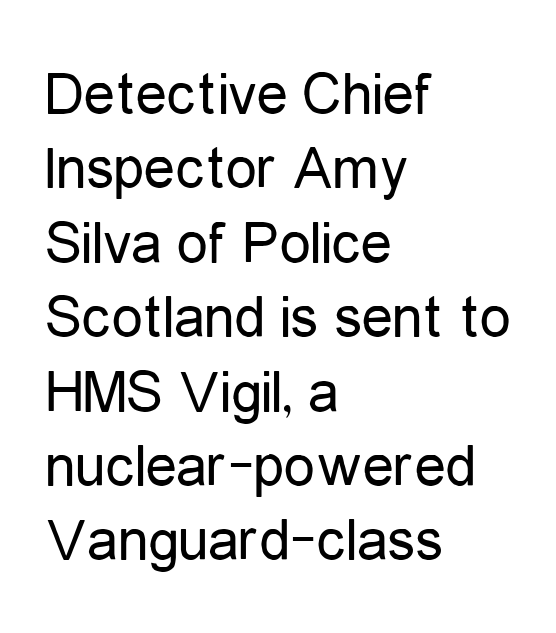
{"serif": "no", "italic": "no", "bold": "no", "weight": "regular", "width": "condensed", "stroke_contrast": "low", "x_height": "medium", "monospaced": "no", "underline": "no", "align": "left", "line_spacing_ratio": 1.2, "letter_spacing": "normal", "letter_spacing_em": 0.0, "glyph_px": 62}
